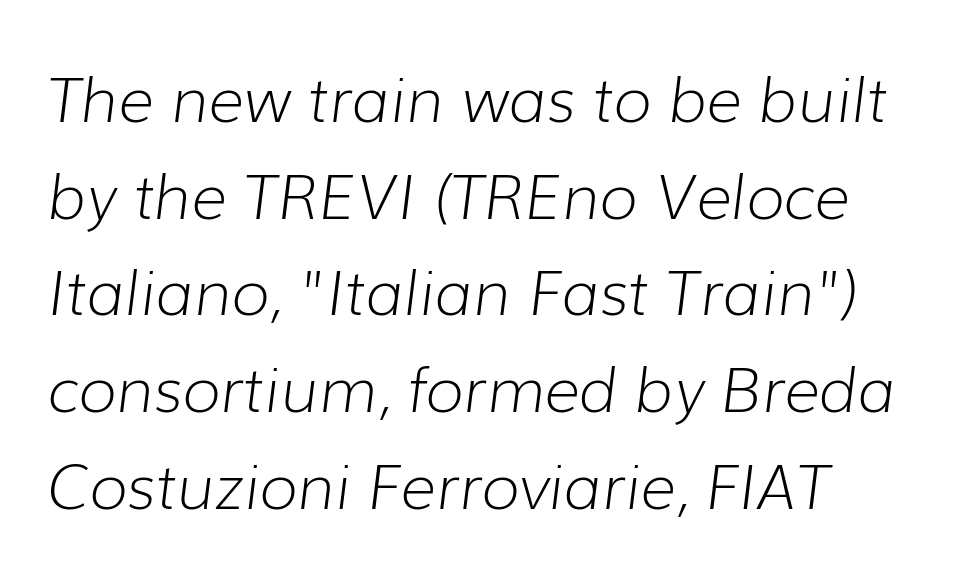
{"italic": "yes", "lean": "right", "slant_degrees": 7, "bold": "no", "weight": "light", "width": "normal", "stroke_contrast": "low", "x_height": "medium", "monospaced": "no", "underline": "no", "align": "left", "line_spacing": "normal", "line_spacing_ratio": 1.56, "letter_spacing": "normal", "letter_spacing_em": 0.0, "glyph_px": 62}
